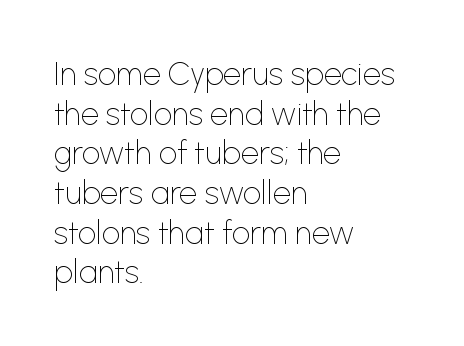
This sample has the flowing, uneven cadence of proportional lettering. The lettering stays uniformly vertical, giving the passage a roman look. A clean baseline with only descenders dipping below it. Grotesque or geometric, the face here clearly has no serifs. The passage is arranged the way most books set body copy — flush left. Nothing heavy about these letters — not bold at all.
